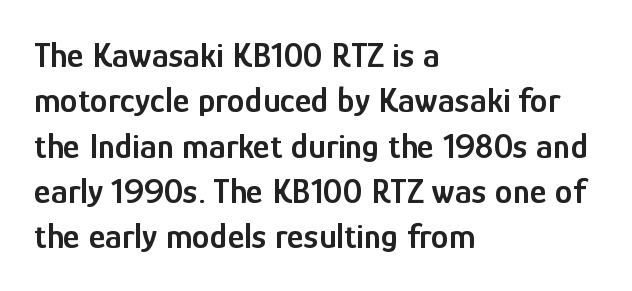
The image shows 36 px semibold, condensed sans-serif type, upright; set left-aligned, normal line spacing (1.26x), normal letter spacing, not underlined; low stroke contrast and a medium x-height.
